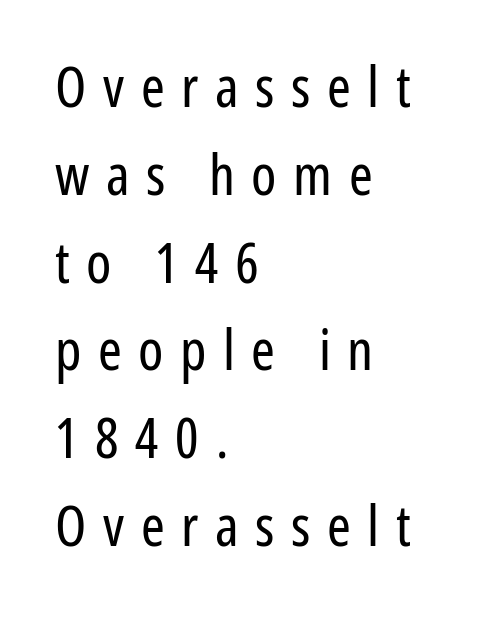
{"serif": "no", "italic": "no", "bold": "no", "weight": "regular", "width": "condensed", "stroke_contrast": "low", "x_height": "medium", "monospaced": "no", "underline": "no", "align": "left", "line_spacing": "normal", "line_spacing_ratio": 1.54, "letter_spacing": "wide", "letter_spacing_em": 0.29, "glyph_px": 57}
